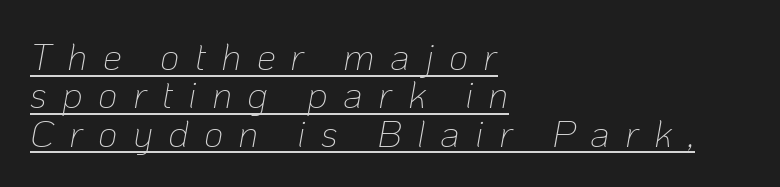
Q: Is the text bold? A: No.
Q: Is the text italic (slanted)? A: Yes, it leans right by about 10 degrees.
Q: Is the text underlined? A: Yes.
Q: How is the paragraph aligned? A: Left-aligned.
Q: Is the spacing between letters normal or unusually wide? A: Unusually wide.
Q: Is the spacing between lines tight, normal or loose? A: Tight.
Q: Width (condensed, normal, or wide)? A: Normal.
Q: Stroke contrast? A: Low.
Q: x-height? A: Medium.
Q: Monospaced? A: No.
